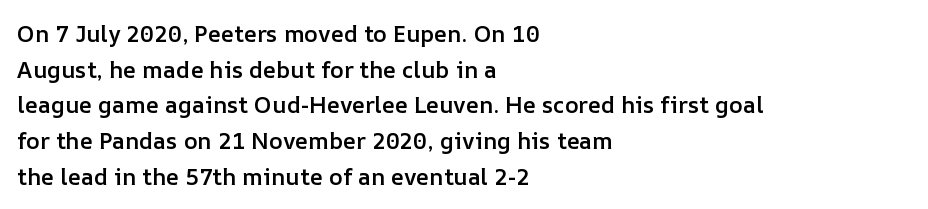
Q: Is the text bold? A: Semi-bold.
Q: Is the text italic (slanted)? A: No, it is upright.
Q: Is the text underlined? A: No.
Q: How is the paragraph aligned? A: Left-aligned.
Q: Is the spacing between letters normal or unusually wide? A: Normal.
Q: Is the spacing between lines tight, normal or loose? A: Normal.
